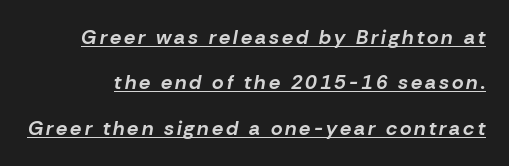
Italic? Definitely — the glyphs are oblique. Students, observe: this is what heavily led, spacious text looks like. A rule runs beneath these lines of type. A dark, heavy texture on the line: the type is bold.
